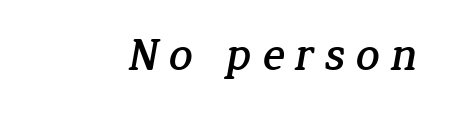
Q: Is the typeface a serif or a sans-serif typeface? A: Serif.
Q: Is the text underlined? A: No.
Q: Is the spacing between letters normal or unusually wide? A: Unusually wide.
Q: Width (condensed, normal, or wide)? A: Normal.
Q: Stroke contrast? A: Low.
Q: x-height? A: Medium.
Q: Monospaced? A: No.
